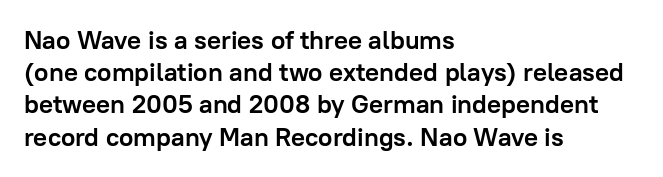
Descenders hang freely into open space. Rendered with straight, roman letterforms. The strokes are fattened all the way to bold. This rendering uses left alignment, leaving the right contour irregular.
